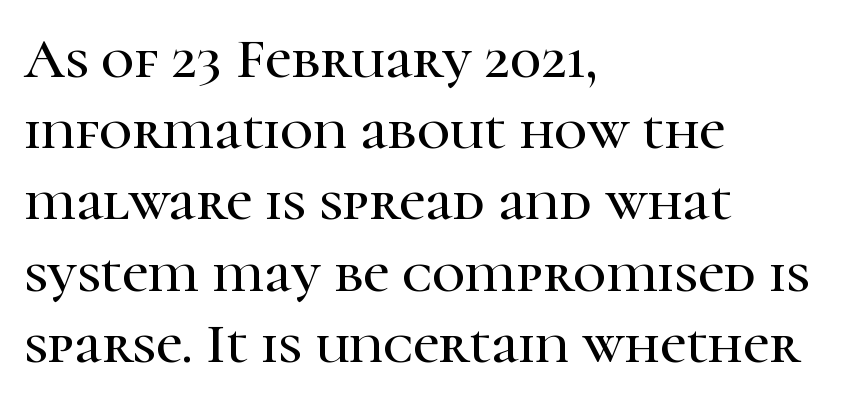
{"serif": "yes", "italic": "no", "width": "normal", "stroke_contrast": "high", "x_height": "medium", "monospaced": "no", "underline": "no", "align": "left", "line_spacing": "normal", "line_spacing_ratio": 1.25, "letter_spacing": "normal", "letter_spacing_em": 0.0, "glyph_px": 57}
